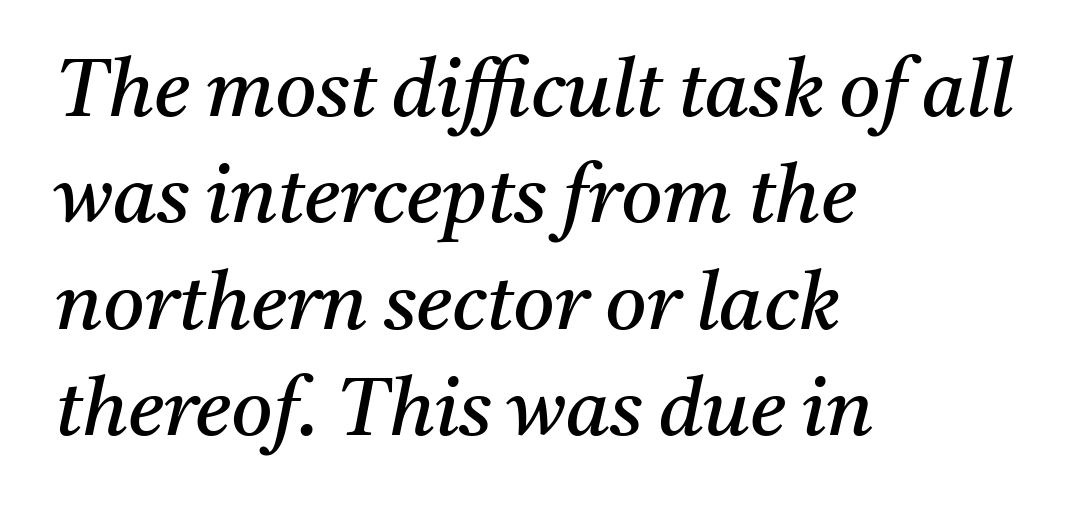
{"serif": "yes", "italic": "yes", "lean": "right", "slant_degrees": 11, "bold": "no", "weight": "regular", "width": "normal", "stroke_contrast": "medium", "x_height": "medium", "monospaced": "no", "underline": "no", "align": "left", "line_spacing": "normal", "line_spacing_ratio": 1.33, "letter_spacing": "normal", "letter_spacing_em": 0.0, "glyph_px": 80}
